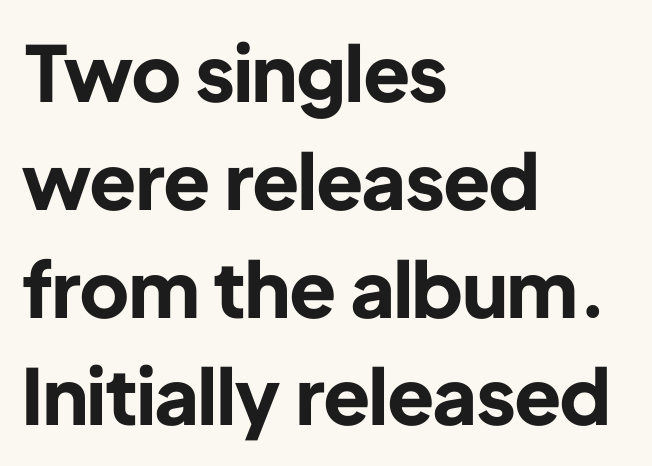
A typesetter would call this proportional, since set widths differ per character. Grotesque or geometric, the face here clearly has no serifs. The characters look thick and weighty, a clear bold. The rag falls on the right side of this text block. Upright lettering throughout.
